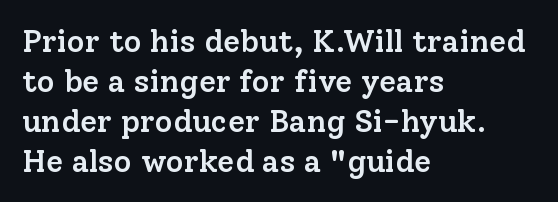
The image shows 31 px semibold serif type, upright; set left-aligned, normal line spacing (1.29x), normal letter spacing, not underlined; low stroke contrast and a medium x-height.
